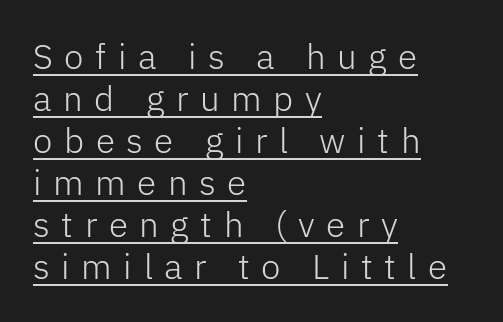
Q: Is the text bold? A: No.
Q: Is the text italic (slanted)? A: No, it is upright.
Q: Is the typeface a serif or a sans-serif typeface? A: Sans-serif.
Q: Is the text underlined? A: Yes.
Q: How is the paragraph aligned? A: Left-aligned.
Q: Is the spacing between letters normal or unusually wide? A: Unusually wide.
Q: Width (condensed, normal, or wide)? A: Normal.
Q: Stroke contrast? A: Low.
Q: x-height? A: Medium.
Q: Monospaced? A: No.
